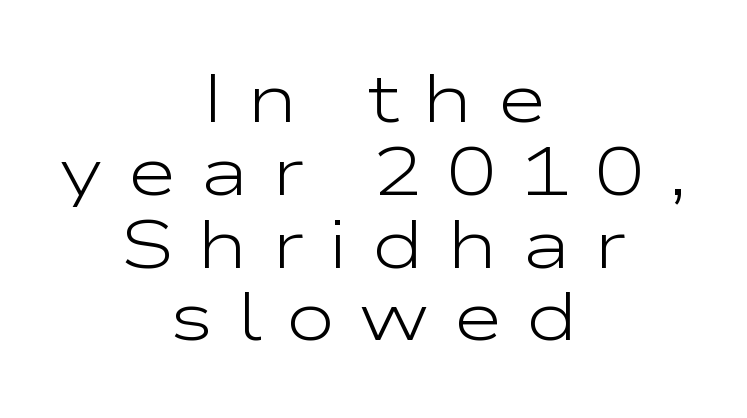
{"serif": "no", "italic": "no", "bold": "no", "weight": "light", "width": "wide", "stroke_contrast": "low", "x_height": "medium", "monospaced": "no", "underline": "no", "align": "center", "line_spacing": "tight", "line_spacing_ratio": 1.07, "letter_spacing": "wide", "letter_spacing_em": 0.34, "glyph_px": 68}
